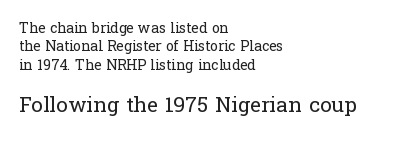
The image shows 21 px text type, upright; set left-aligned, normal line spacing (1.31x), normal letter spacing, not underlined; the second (bottom) block is 1.5x larger.
